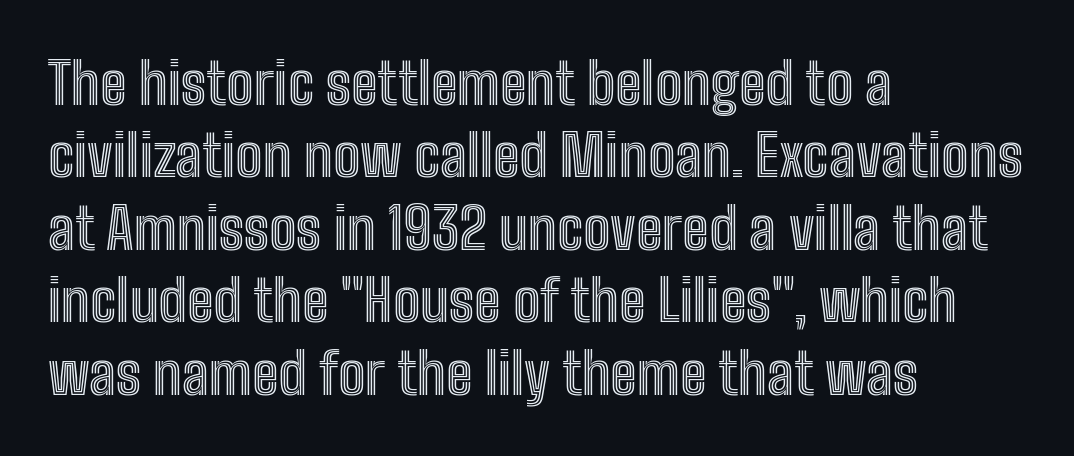
{"italic": "no", "width": "condensed", "x_height": "medium", "monospaced": "no", "underline": "no", "align": "left", "line_spacing": "normal", "line_spacing_ratio": 1.27, "letter_spacing": "normal", "letter_spacing_em": 0.0, "glyph_px": 57}
